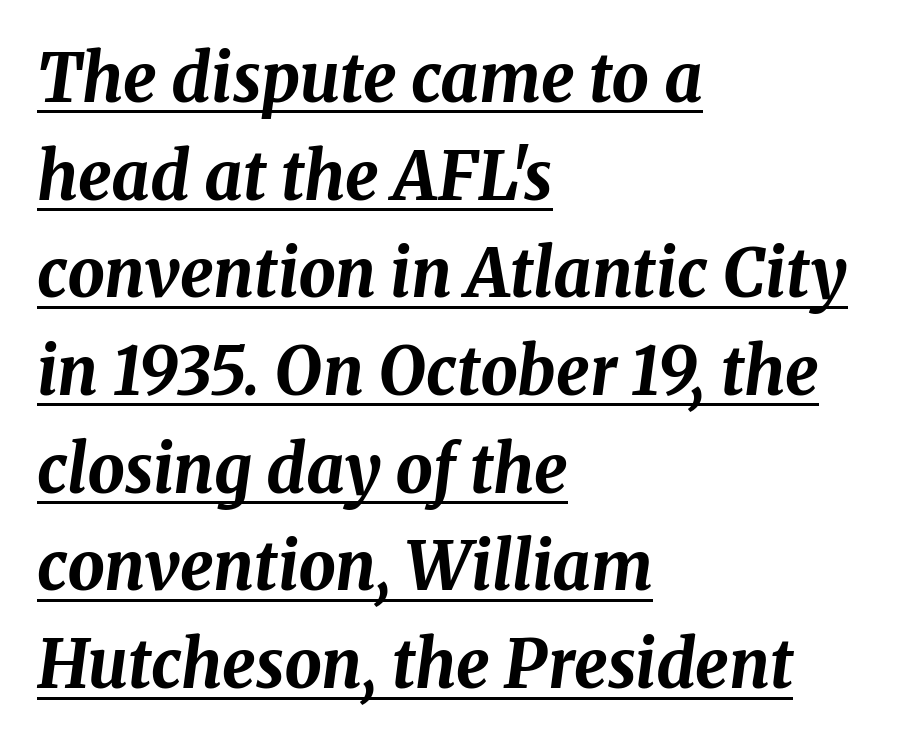
The words here are underlined. Is the type bold? Yes — the strokes are clearly thick and heavy. The typesetter chose a ragged-right arrangement here. The axis of the letterforms is tilted away from vertical.
